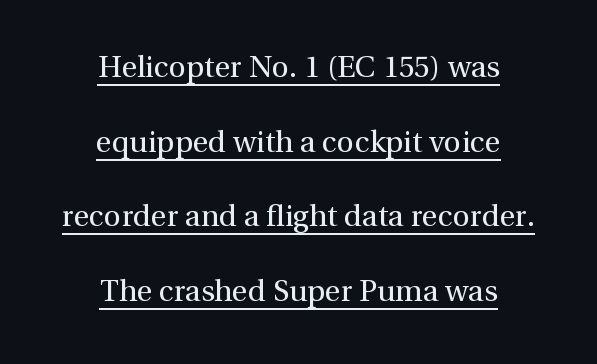
{"serif": "yes", "italic": "no", "bold": "no", "weight": "regular", "width": "normal", "x_height": "medium", "monospaced": "no", "underline": "yes", "align": "center", "line_spacing": "loose", "line_spacing_ratio": 2.49, "letter_spacing": "normal", "letter_spacing_em": 0.0, "glyph_px": 30}
